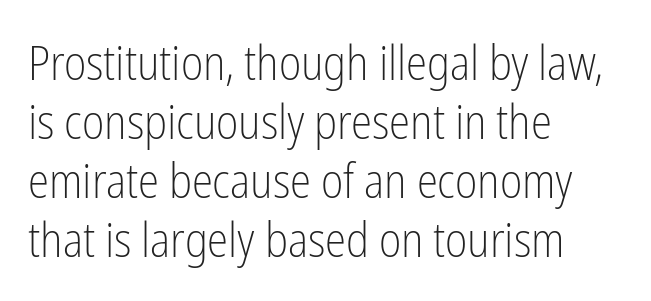
The image shows 48 px light, condensed sans-serif type, upright; set left-aligned, line spacing 1.23x, normal letter spacing, not underlined; low stroke contrast and a medium x-height.
